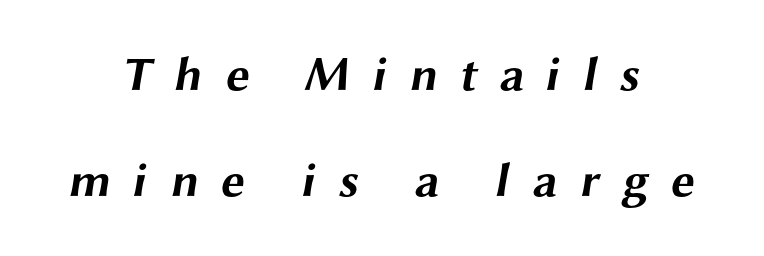
If you measured baseline to baseline, you'd find a long distance. The letters advance in unequal steps, a hallmark of proportional type. Look at the stroke-to-counter ratio: heavy, a bold. The face used here is a sans, in the tradition of grotesques and geometrics. Glance below the letters and you will spot only blank space. Honestly, the letter spacing is so wide it's the main thing you notice.
